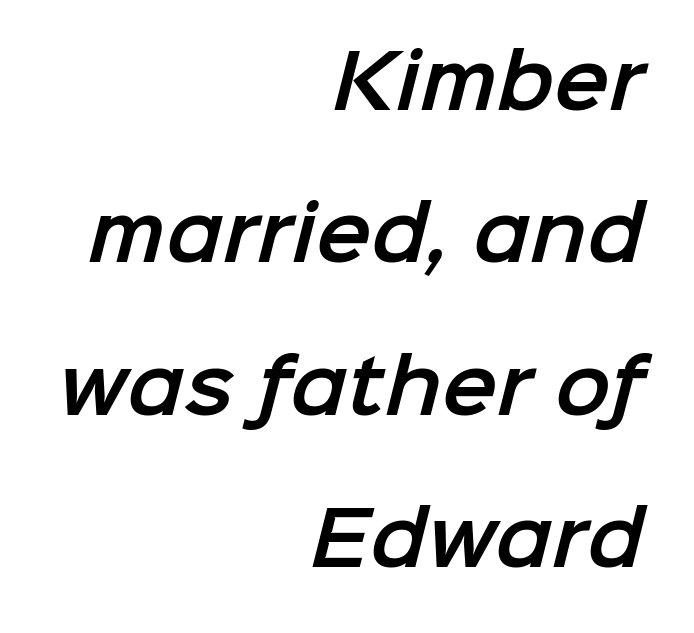
Are there feet on the stems? There aren't — it's a sans. Line spacing here is loose. The rag falls on the left side of this text block. Varying glyph widths throughout — classic text-font behaviour.
